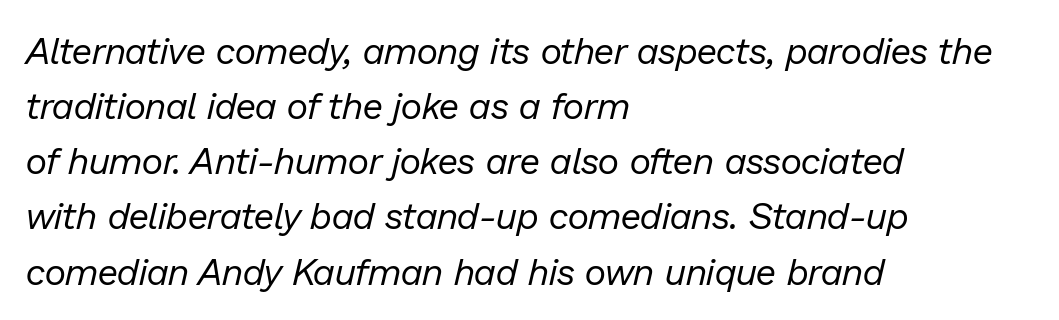
The image shows 37 px regular-weight type, italic (leaning right); set left-aligned, normal line spacing (1.49x), normal letter spacing, not underlined; low stroke contrast and a medium x-height.
